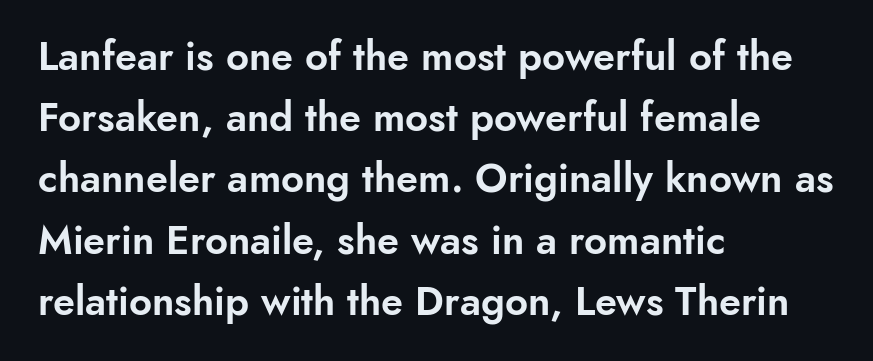
A typesetter would call this leading conventional body-copy spacing. The baseline area is clear. This sample has the flowing, uneven cadence of proportional lettering. The designer went with a sans here, leaving each stem footless. The type sits square on the baseline with zero lean. Spacing between characters is what you'd get straight out of the box.
